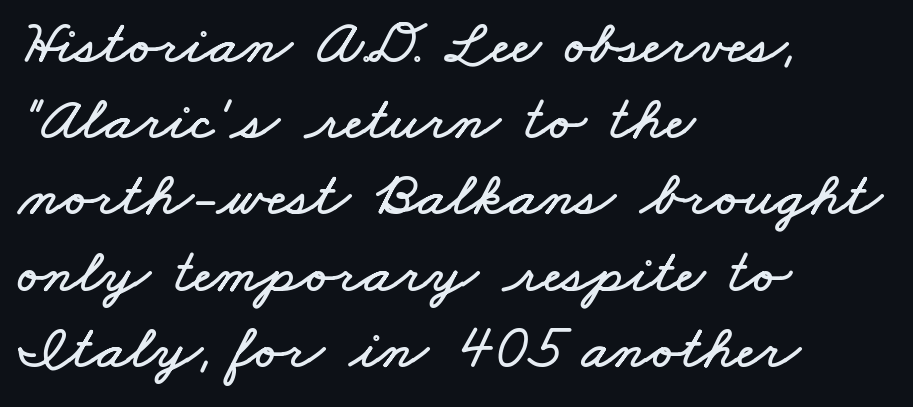
The image shows 63 px wide type; set left-aligned, line spacing 1.21x, normal letter spacing, not underlined; low stroke contrast and a small x-height.
